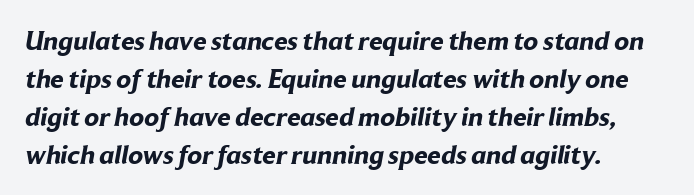
{"bold": "yes", "underline": "no", "align": "left", "line_spacing": "normal", "line_spacing_ratio": 1.41, "letter_spacing": "normal", "letter_spacing_em": 0.0, "glyph_px": 27}
